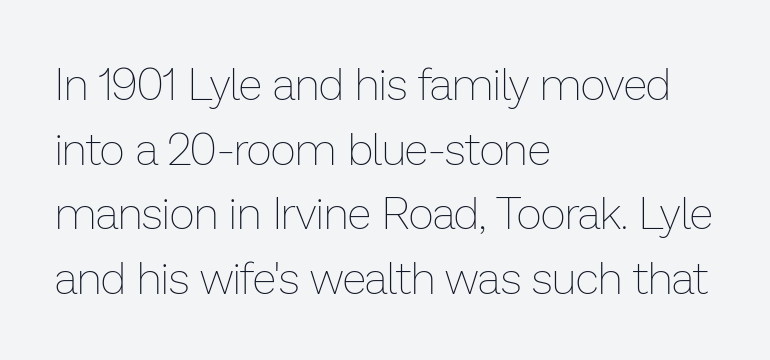
{"italic": "no", "bold": "no", "weight": "thin", "width": "normal", "stroke_contrast": "low", "x_height": "medium", "monospaced": "no", "underline": "no", "align": "left", "line_spacing": "normal", "line_spacing_ratio": 1.47, "letter_spacing": "normal", "letter_spacing_em": 0.0, "glyph_px": 44}
